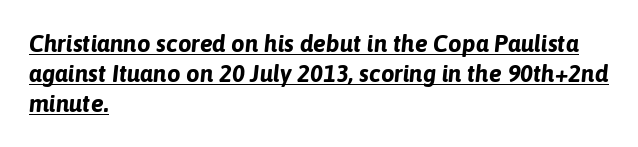
Q: Is the text bold? A: Yes.
Q: Is the text italic (slanted)? A: Yes, it leans right by about 6 degrees.
Q: Is the text underlined? A: Yes.
Q: How is the paragraph aligned? A: Left-aligned.
Q: Is the spacing between letters normal or unusually wide? A: Normal.
Q: Is the spacing between lines tight, normal or loose? A: Normal.
